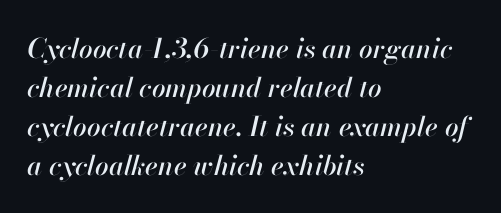
Q: Is the text italic (slanted)? A: Yes, it leans right by about 13 degrees.
Q: Is the text underlined? A: No.
Q: How is the paragraph aligned? A: Left-aligned.
Q: Is the spacing between letters normal or unusually wide? A: Normal.
Q: Is the spacing between lines tight, normal or loose? A: Normal.
